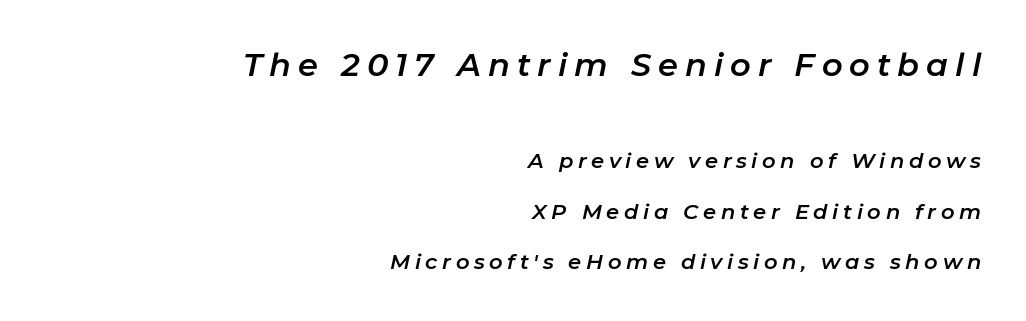
{"italic": "yes", "lean": "right", "slant_degrees": 11, "width": "normal", "stroke_contrast": "low", "x_height": "medium", "monospaced": "no", "underline": "no", "align": "right", "line_spacing": "loose", "line_spacing_ratio": 2.4, "letter_spacing": "wide", "letter_spacing_em": 0.22, "larger_block": "first", "size_ratio": 1.52, "glyph_px": 32}
